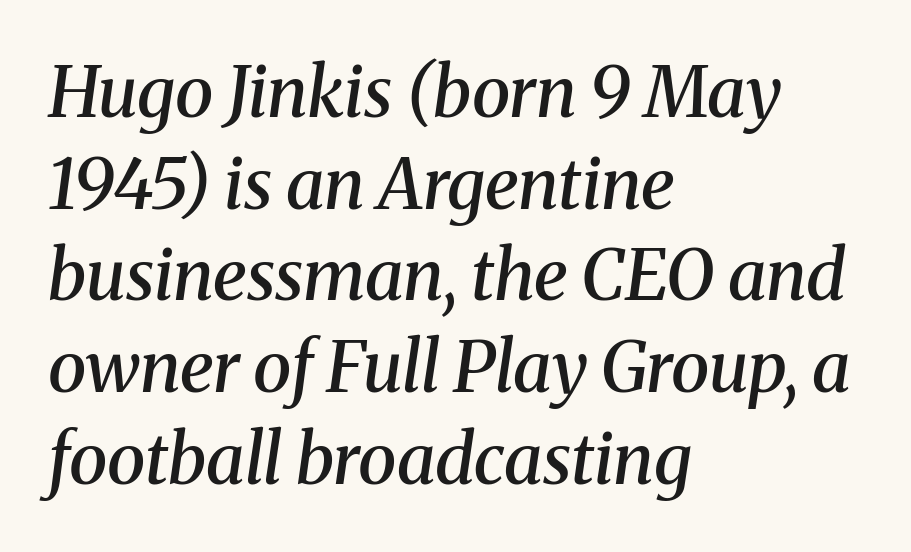
The image shows 70 px semibold serif type, italic (leaning right); set left-aligned, normal line spacing (1.31x), normal letter spacing, not underlined; medium stroke contrast and a medium x-height.
